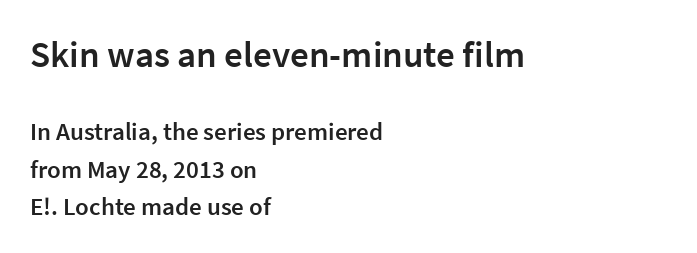
Reading down the block, your eye returns to a fixed left position each line. Of the two passages, the one on top uses the larger point size. Rows of type keep a routine distance in the vertical direction. Note the varied advance widths — an 'i' is clearly narrower than an 'm'. The rendering uses a semibold face; strokes are thickened but not to full bold.
